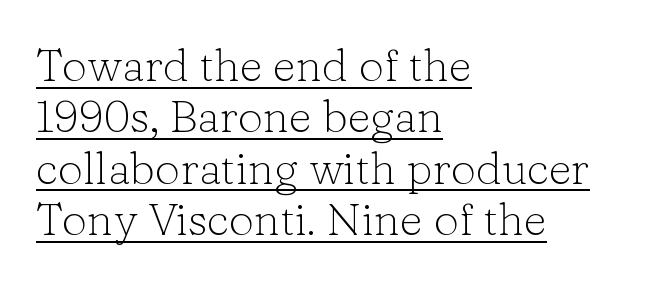
The image shows 45 px light serif type, upright; set left-aligned, tight line spacing (1.14x), normal letter spacing, underlined; low stroke contrast and a medium x-height.
